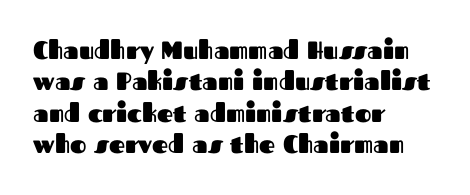
{"italic": "no", "bold": "yes", "underline": "no", "align": "left", "line_spacing": "normal", "line_spacing_ratio": 1.26, "letter_spacing": "normal", "letter_spacing_em": 0.0, "glyph_px": 25}
